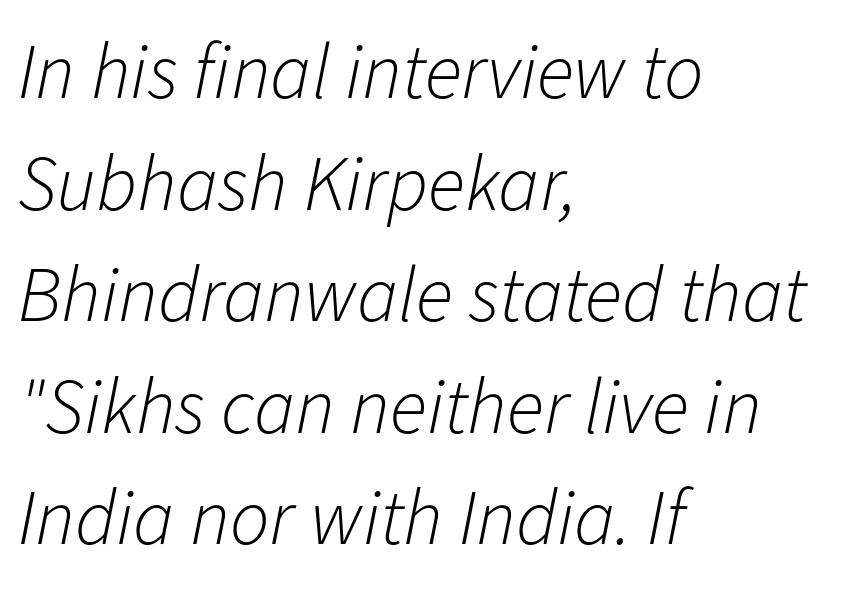
{"italic": "yes", "lean": "right", "slant_degrees": 11, "bold": "no", "weight": "light", "width": "normal", "stroke_contrast": "low", "x_height": "medium", "monospaced": "no", "underline": "no", "align": "left", "line_spacing": "normal", "line_spacing_ratio": 1.43, "letter_spacing": "normal", "letter_spacing_em": 0.0, "glyph_px": 78}
